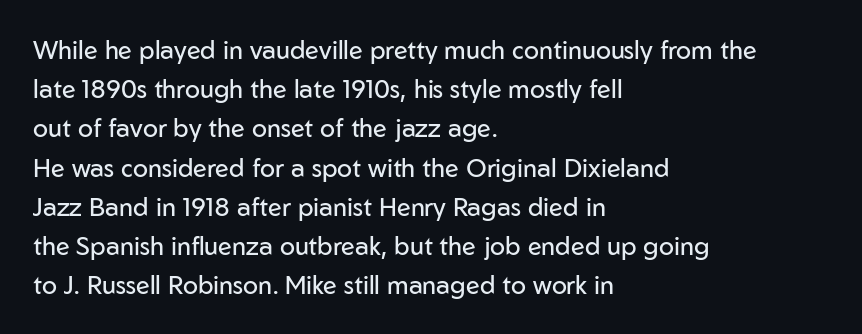
Is this a heavy cut? Hardly; it is regular or lighter. In CSS terms this would be text-align: left. Words appear dense and cohesive because spacing is normal. The gap between lines stays unmarked. Reading down the column, the eye jumps a familiar distance to each next line. This is roman type, the default non-slanted kind.
